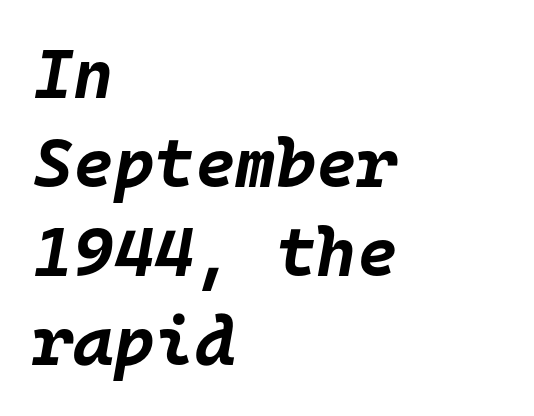
Here the glyphs are tracked normally, forming tight word shapes. Compared with an ordinary text face, these strokes are far heavier — a full bold. The rendering uses a moderate line-height, typical for paragraphs. Slant detected: the letters are inclined. The space beneath each line is pristine and unruled.
